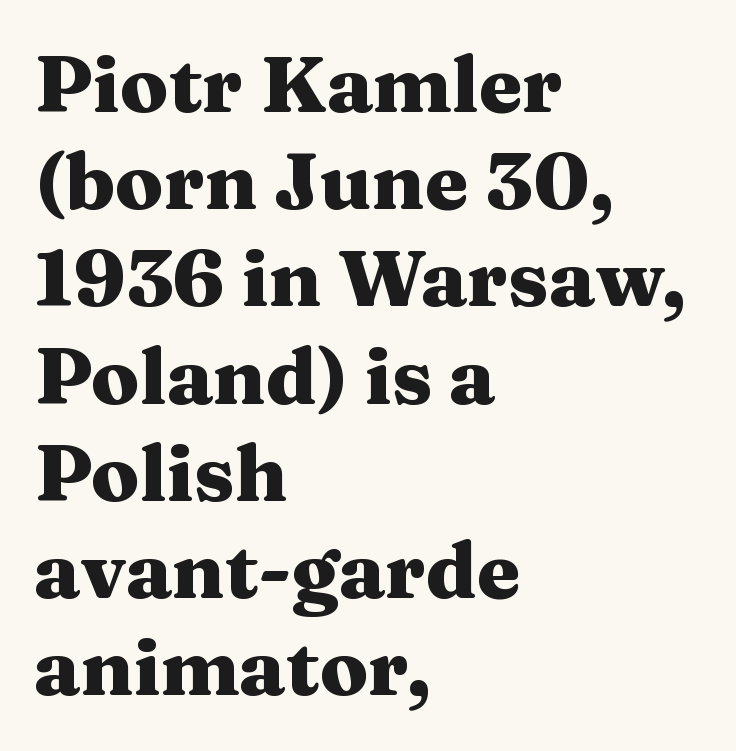
{"serif": "yes", "italic": "no", "bold": "yes", "weight": "heavy", "width": "wide", "stroke_contrast": "medium", "x_height": "medium", "monospaced": "no", "underline": "no", "align": "left", "line_spacing_ratio": 1.23, "letter_spacing": "normal", "letter_spacing_em": 0.0, "glyph_px": 79}
